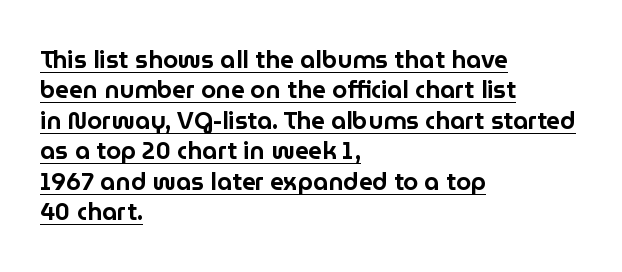
The image shows 24 px text type, upright; set left-aligned, normal line spacing (1.27x), normal letter spacing, underlined.
